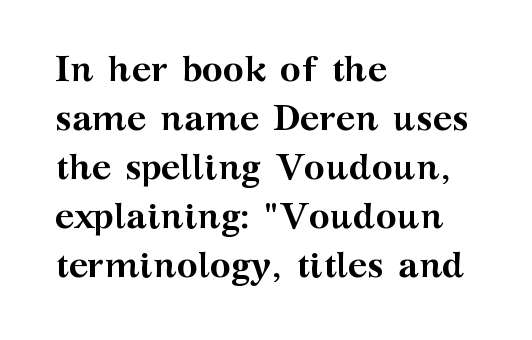
{"serif": "yes", "italic": "no", "bold": "yes", "weight": "semibold", "width": "wide", "stroke_contrast": "medium", "x_height": "medium", "monospaced": "no", "underline": "no", "align": "left", "line_spacing": "normal", "line_spacing_ratio": 1.36, "letter_spacing": "normal", "letter_spacing_em": 0.0, "glyph_px": 36}
